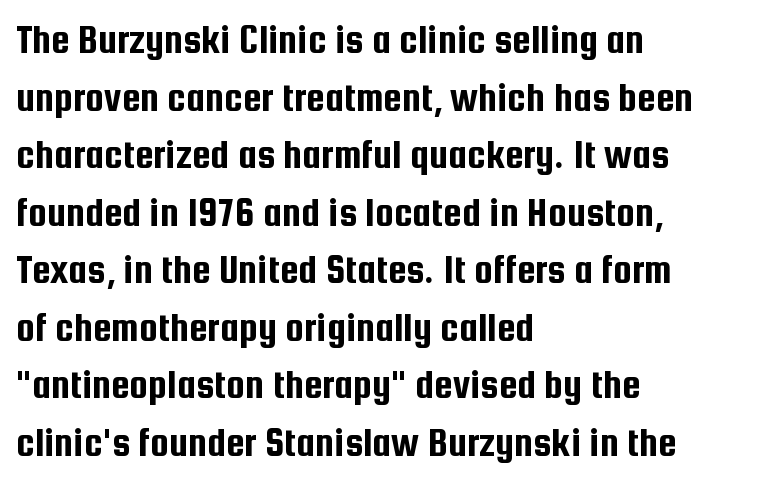
{"serif": "no", "italic": "no", "width": "condensed", "stroke_contrast": "low", "x_height": "medium", "monospaced": "no", "underline": "no", "align": "left", "line_spacing": "normal", "line_spacing_ratio": 1.37, "letter_spacing": "normal", "letter_spacing_em": 0.0, "glyph_px": 42}
